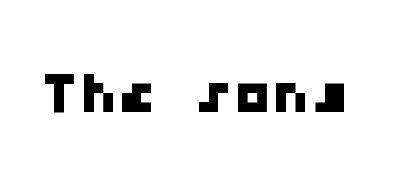
Q: Is the typeface a serif or a sans-serif typeface? A: Sans-serif.
Q: Is the text underlined? A: No.
Q: Is the spacing between letters normal or unusually wide? A: Normal.
Q: Width (condensed, normal, or wide)? A: Wide.
Q: Stroke contrast? A: Low.
Q: x-height? A: Medium.
Q: Monospaced? A: Yes.
